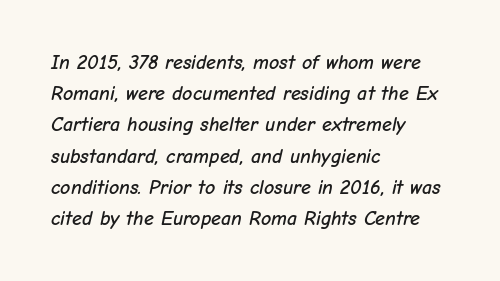
{"italic": "yes", "lean": "right", "slant_degrees": 12, "underline": "no", "align": "left", "line_spacing": "normal", "line_spacing_ratio": 1.56, "letter_spacing": "normal", "letter_spacing_em": 0.0, "glyph_px": 20}
